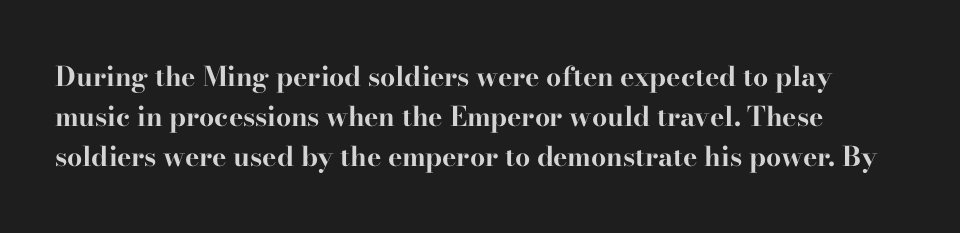
Q: Is the text bold? A: Yes.
Q: Is the text italic (slanted)? A: No, it is upright.
Q: Is the text underlined? A: No.
Q: Is the spacing between letters normal or unusually wide? A: Normal.
Q: Is the spacing between lines tight, normal or loose? A: Normal.
